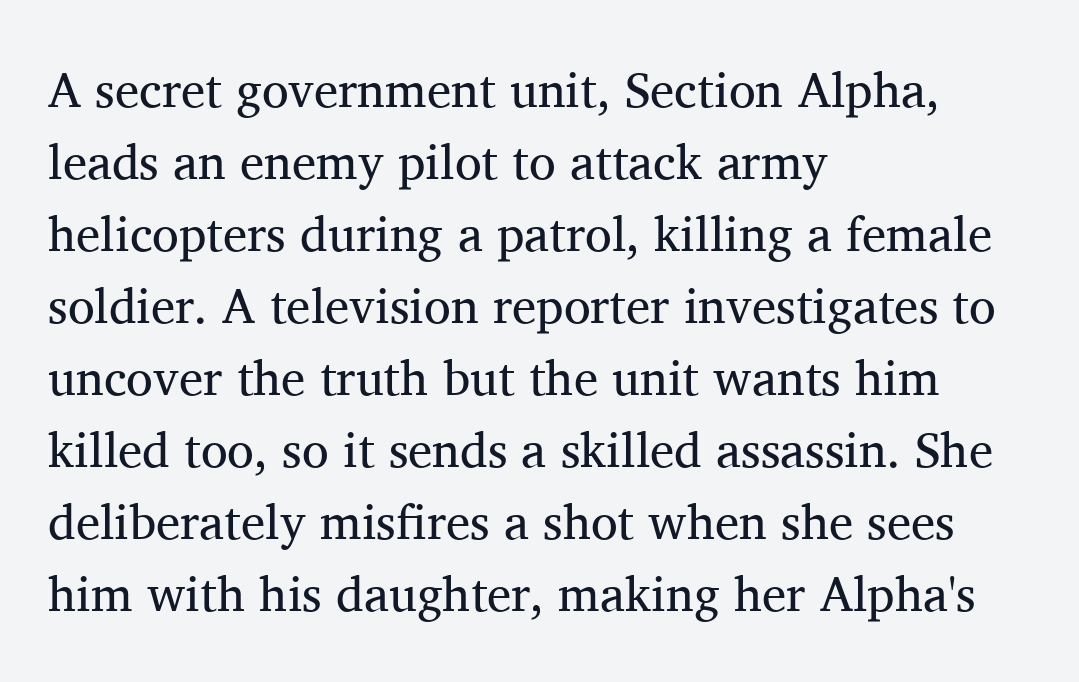
Q: Is the text bold? A: No.
Q: Is the text italic (slanted)? A: No, it is upright.
Q: Is the typeface a serif or a sans-serif typeface? A: Serif.
Q: Is the text underlined? A: No.
Q: How is the paragraph aligned? A: Left-aligned.
Q: Is the spacing between letters normal or unusually wide? A: Normal.
Q: Is the spacing between lines tight, normal or loose? A: Normal.
Q: Width (condensed, normal, or wide)? A: Normal.
Q: Stroke contrast? A: Medium.
Q: x-height? A: Medium.
Q: Monospaced? A: No.
